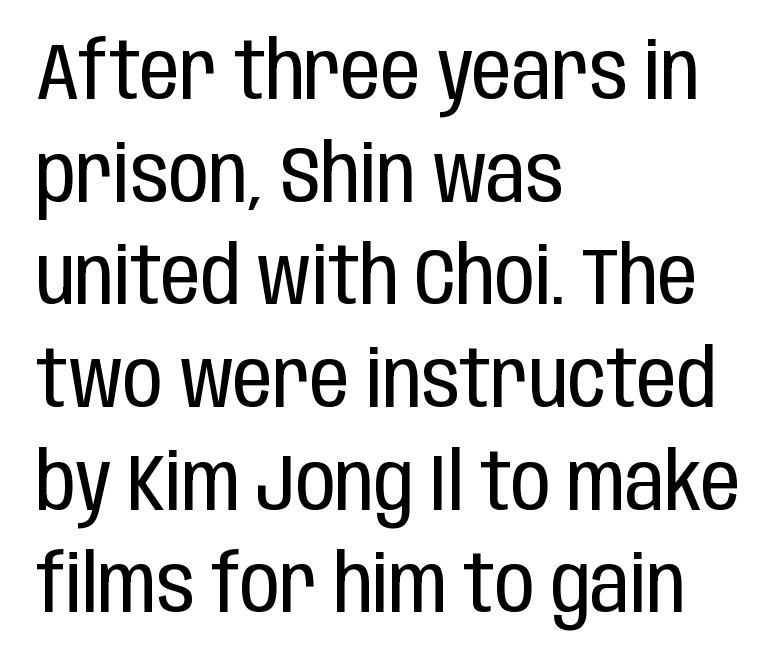
A typesetter would call this zero additional tracking. All the whitespace from short lines collects on the right. Regular leading. These lines were composed using upright roman letters. No word sits above an underline.
